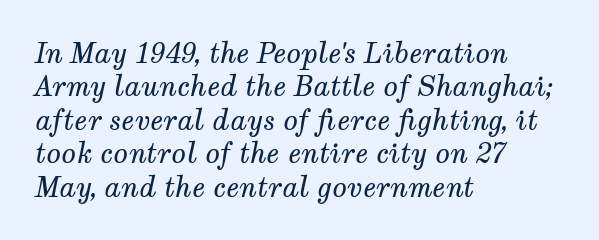
{"italic": "yes", "lean": "right", "slant_degrees": 12, "bold": "no", "underline": "no", "align": "left", "line_spacing_ratio": 1.24, "letter_spacing": "normal", "letter_spacing_em": 0.0, "glyph_px": 27}
